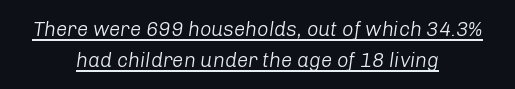
The rendered words wear a rule along their underside. Bold? No — there's no thickening of the strokes. Leading matches the norm, producing a regular column. Slanted lettering throughout.
